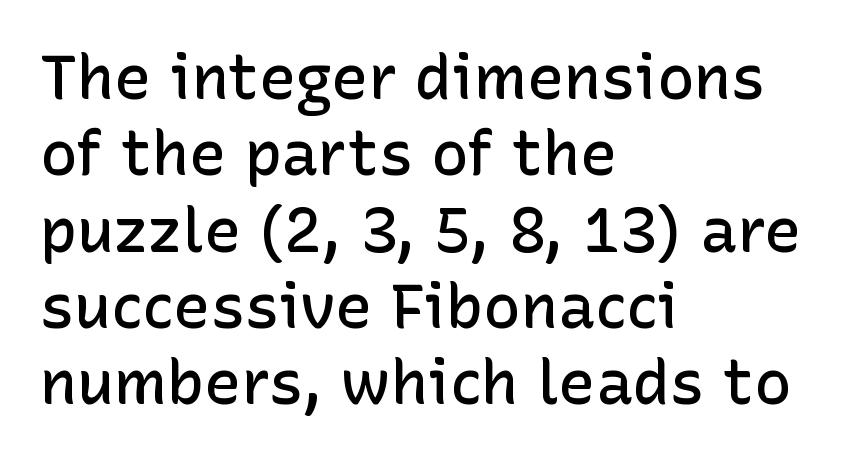
Each letter's strokes conclude bluntly, with no projecting serifs. The baseline area is clear. The paragraph shown leans on its left margin. Nobody touched the tracking dial on this one.
